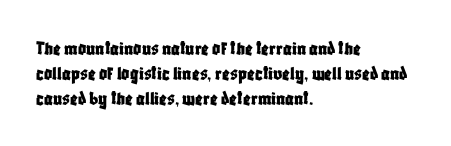
{"italic": "no", "underline": "no", "align": "left", "line_spacing_ratio": 1.24, "letter_spacing": "normal", "letter_spacing_em": 0.0, "glyph_px": 20}
